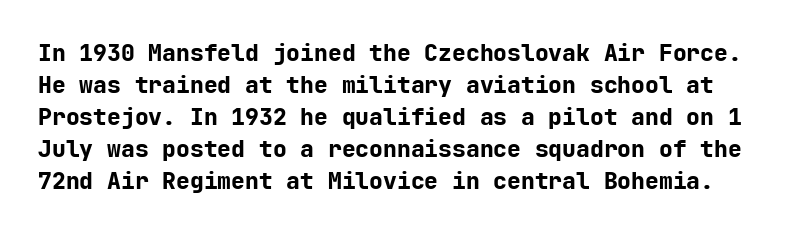
The image shows 23 px bold type, upright; set normal line spacing (1.39x), normal letter spacing, not underlined.
